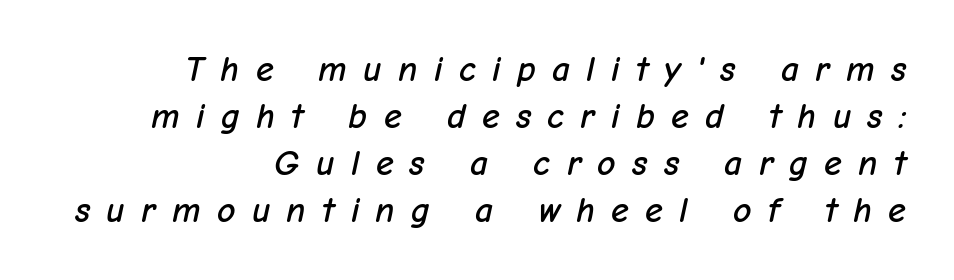
Q: Is the text italic (slanted)? A: Yes, it leans right by about 12 degrees.
Q: Is the text underlined? A: No.
Q: How is the paragraph aligned? A: Right-aligned.
Q: Is the spacing between letters normal or unusually wide? A: Unusually wide.
Q: Is the spacing between lines tight, normal or loose? A: Normal.
Q: Width (condensed, normal, or wide)? A: Normal.
Q: Stroke contrast? A: Low.
Q: x-height? A: Medium.
Q: Monospaced? A: No.
